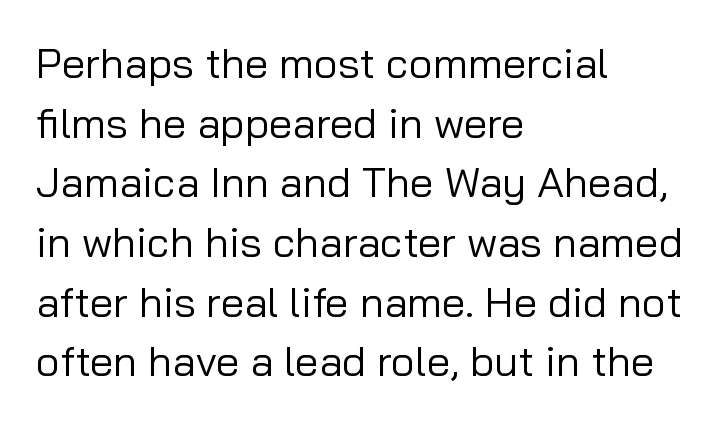
{"serif": "no", "italic": "no", "bold": "no", "weight": "regular", "width": "normal", "stroke_contrast": "low", "x_height": "medium", "monospaced": "no", "underline": "no", "align": "left", "line_spacing": "normal", "line_spacing_ratio": 1.42, "letter_spacing": "normal", "letter_spacing_em": 0.0, "glyph_px": 42}
